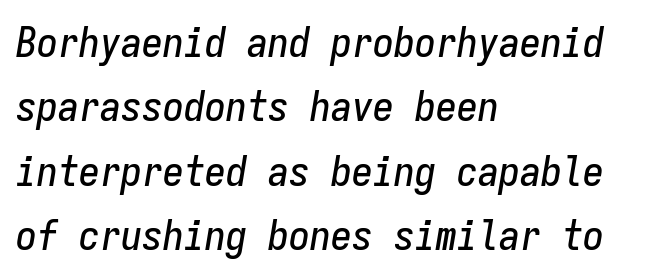
Q: Is the text italic (slanted)? A: Yes, it leans right by about 9 degrees.
Q: Is the text underlined? A: No.
Q: How is the paragraph aligned? A: Left-aligned.
Q: Is the spacing between letters normal or unusually wide? A: Normal.
Q: Is the spacing between lines tight, normal or loose? A: Normal.
Q: Width (condensed, normal, or wide)? A: Condensed.
Q: Stroke contrast? A: Low.
Q: x-height? A: Medium.
Q: Monospaced? A: Yes.
